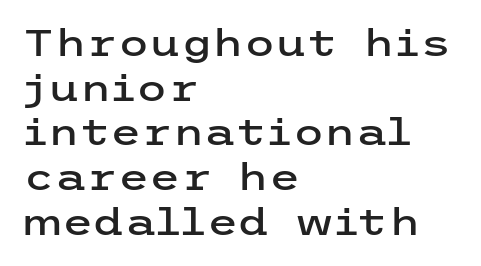
{"serif": "no", "italic": "no", "width": "wide", "stroke_contrast": "low", "x_height": "medium", "underline": "no", "align": "left", "line_spacing_ratio": 1.24, "letter_spacing": "normal", "letter_spacing_em": 0.0, "glyph_px": 36}
